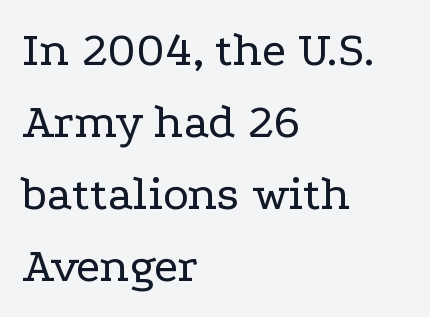
The image shows 49 px regular-weight, wide serif type, upright; set left-aligned, normal line spacing (1.47x), normal letter spacing, not underlined; low stroke contrast and a medium x-height.
